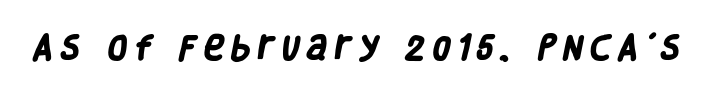
{"bold": "yes", "underline": "no", "letter_spacing": "wide", "letter_spacing_em": 0.3, "glyph_px": 27}
